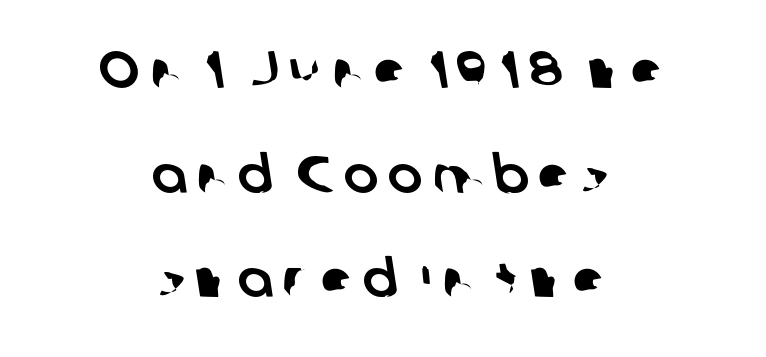
Q: Is the typeface a serif or a sans-serif typeface? A: Sans-serif.
Q: Is the text underlined? A: No.
Q: How is the paragraph aligned? A: Centered.
Q: Is the spacing between lines tight, normal or loose? A: Loose.
Q: Width (condensed, normal, or wide)? A: Normal.
Q: Stroke contrast? A: Low.
Q: x-height? A: Medium.
Q: Monospaced? A: No.
